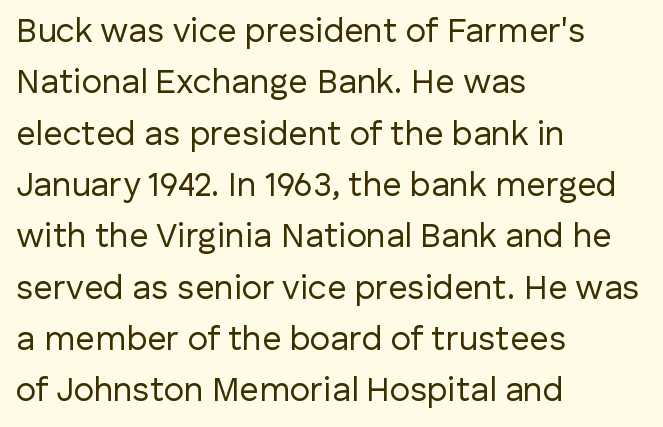
The image shows 34 px regular-weight sans-serif type, upright; set left-aligned, normal line spacing (1.51x), normal letter spacing, not underlined; low stroke contrast and a medium x-height.
